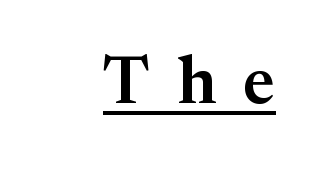
The image shows 67 px serif type, upright; set unusually wide letter spacing (+0.4 em), underlined; medium stroke contrast and a medium x-height.
